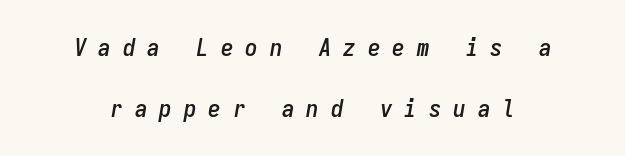
In CSS terms this would be text-align: center. The designer dialed line spacing up above the default. Short note: letters widely spaced. The glyphs look as if they've been sheared to an angle. Check the space under the baseline: it is left empty.
